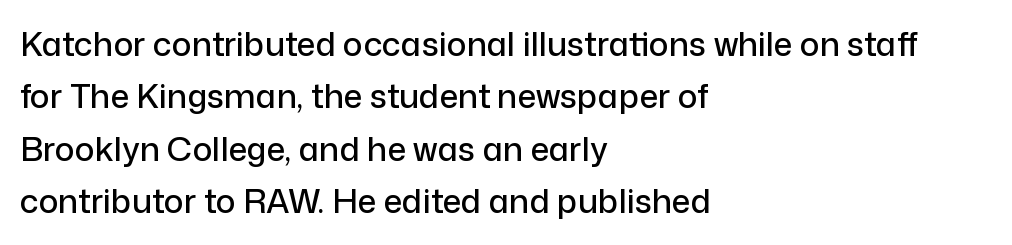
The image shows 33 px sans-serif type, upright; set left-aligned, normal line spacing (1.59x), normal letter spacing, not underlined; low stroke contrast and a medium x-height.
